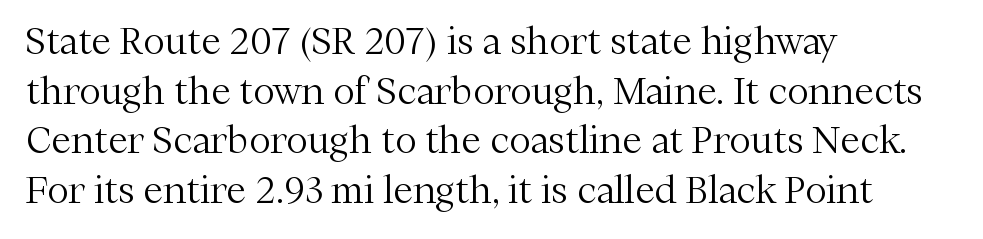
{"serif": "yes", "italic": "no", "bold": "no", "weight": "light", "width": "normal", "stroke_contrast": "medium", "x_height": "medium", "monospaced": "no", "underline": "no", "align": "left", "line_spacing": "normal", "line_spacing_ratio": 1.38, "letter_spacing": "normal", "letter_spacing_em": 0.0, "glyph_px": 36}
